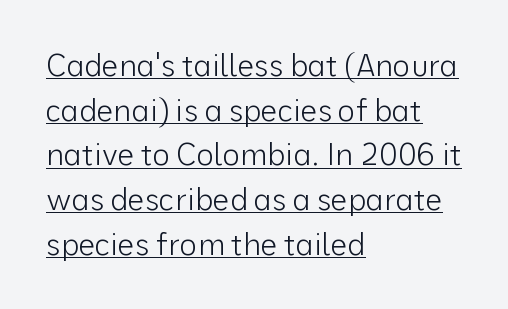
Q: Is the text bold? A: No.
Q: Is the text italic (slanted)? A: No, it is upright.
Q: Is the typeface a serif or a sans-serif typeface? A: Sans-serif.
Q: Is the text underlined? A: Yes.
Q: How is the paragraph aligned? A: Left-aligned.
Q: Is the spacing between letters normal or unusually wide? A: Normal.
Q: Is the spacing between lines tight, normal or loose? A: Normal.
Q: Width (condensed, normal, or wide)? A: Normal.
Q: Stroke contrast? A: Low.
Q: x-height? A: Medium.
Q: Monospaced? A: No.
